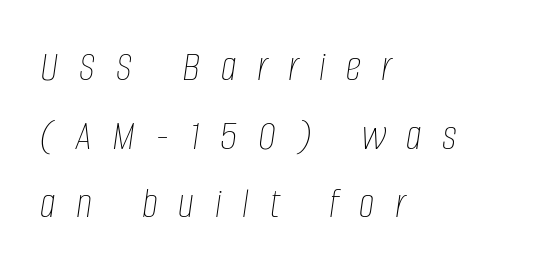
Q: Is the text bold? A: No.
Q: Is the text italic (slanted)? A: Yes, it leans right by about 8 degrees.
Q: Is the text underlined? A: No.
Q: How is the paragraph aligned? A: Left-aligned.
Q: Is the spacing between letters normal or unusually wide? A: Unusually wide.
Q: Is the spacing between lines tight, normal or loose? A: Normal.
Q: Width (condensed, normal, or wide)? A: Condensed.
Q: Stroke contrast? A: Low.
Q: x-height? A: Large.
Q: Monospaced? A: No.
